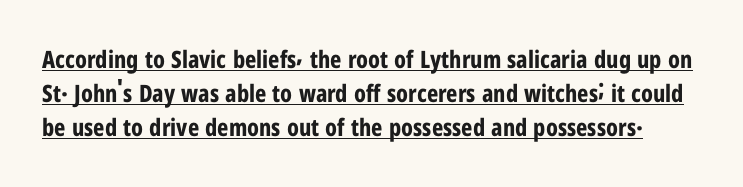
Q: Is the text bold? A: Yes.
Q: Is the text italic (slanted)? A: No, it is upright.
Q: Is the text underlined? A: Yes.
Q: Is the spacing between letters normal or unusually wide? A: Normal.
Q: Is the spacing between lines tight, normal or loose? A: Normal.
